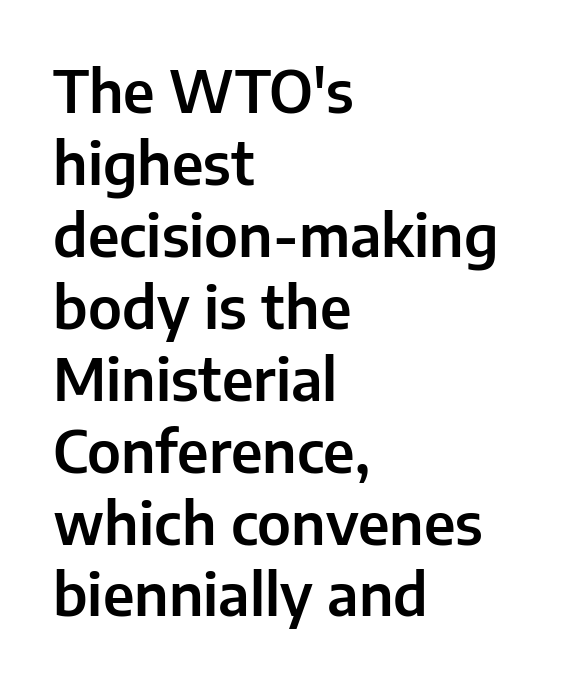
The image shows 58 px sans-serif type, upright; set left-aligned, line spacing 1.24x, normal letter spacing, not underlined; low stroke contrast and a medium x-height.
